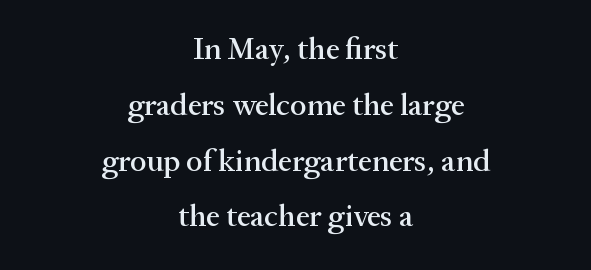
Varying glyph widths throughout — classic text-font behaviour. Small tapered or slab feet sit at the stroke ends, so this counts as serif. Posture: upright roman. The lines in this sample share a center point and differ in where they start and stop. In terms of letterspacing, this is plain default setting. Underline: absent.
